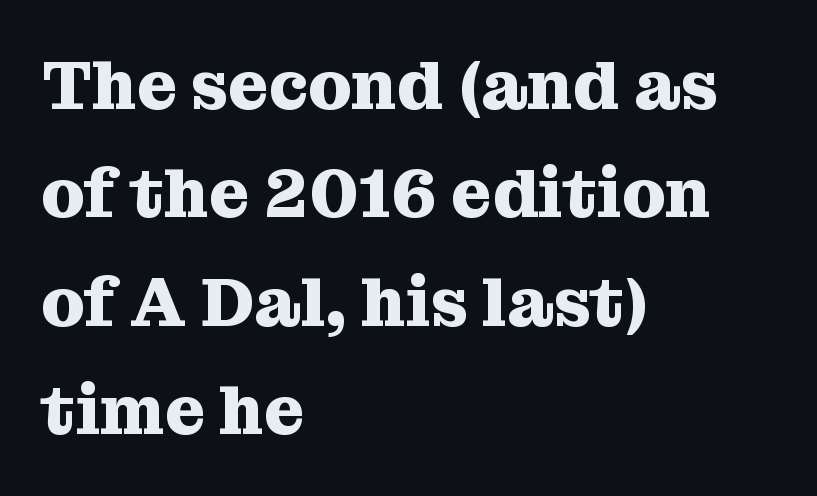
Notice how the passage keeps a crisp vertical edge on the left only. Does the lettering tilt? It doesn't — this is upright. This sample keeps an unexceptional amount of space between lines. Does the weight exceed regular? Yes, all the way to bold. Proportional: the letters do not fall into vertical columns. The glyphs in this specimen are seriffed.
